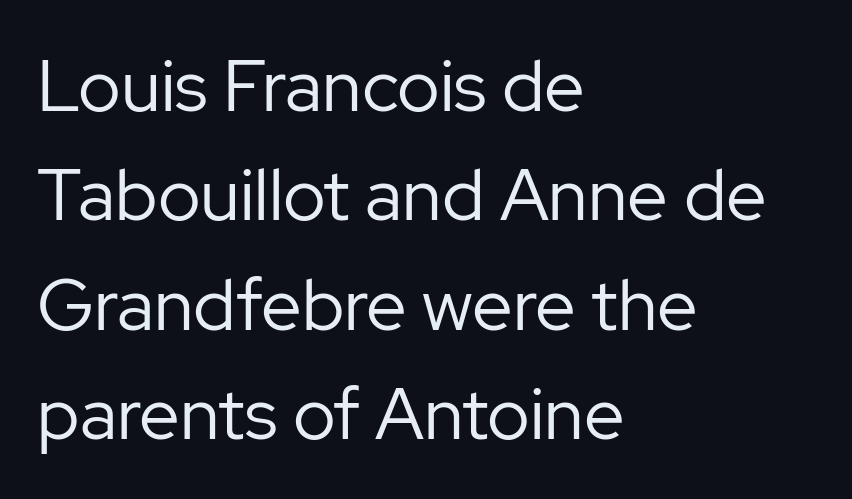
{"serif": "no", "italic": "no", "bold": "no", "weight": "regular", "width": "normal", "stroke_contrast": "low", "x_height": "medium", "monospaced": "no", "underline": "no", "align": "left", "line_spacing": "normal", "line_spacing_ratio": 1.52, "letter_spacing": "normal", "letter_spacing_em": 0.0, "glyph_px": 72}
